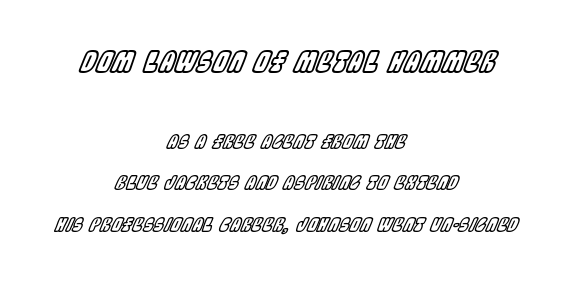
The image shows 28 px condensed type, italic (leaning right); set centered, loose line spacing (2.19x), normal letter spacing, not underlined; the first (top) block is 1.47x larger; a large x-height.
